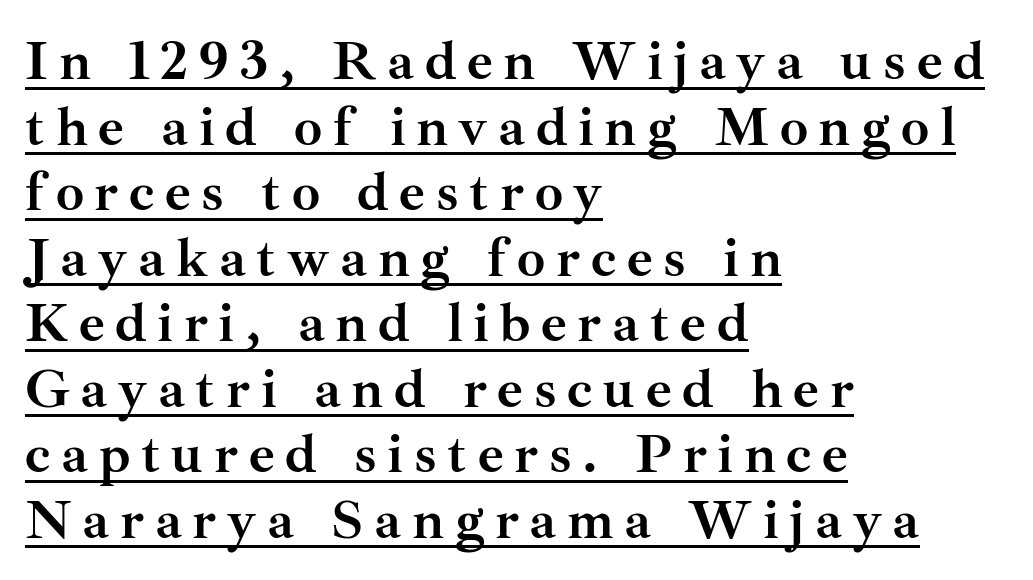
The image shows 56 px semibold serif type, upright; set left-aligned, line spacing 1.17x, underlined; medium stroke contrast and a small x-height.
